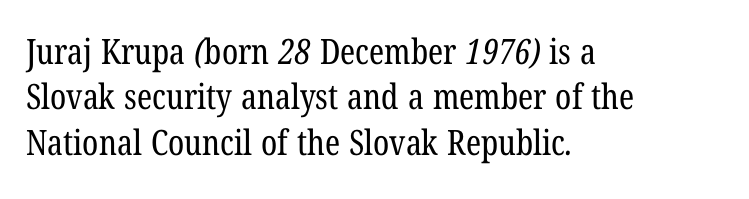
The gaps between neighbouring characters are ordinary and unremarkable. This is not heavy type; no bold has been used. Reading down the column, the eye jumps a familiar distance to each next line. Each line starts at the same left margin while the right side varies.
